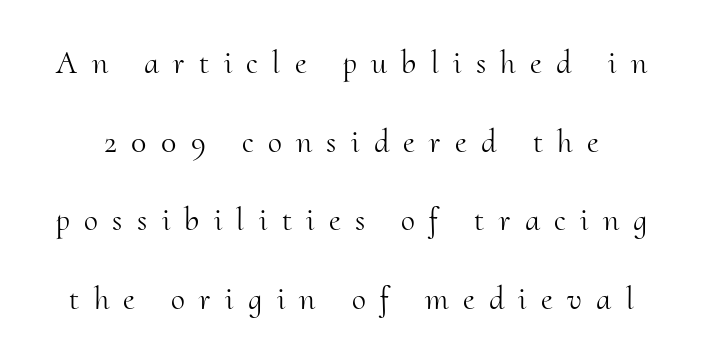
{"serif": "yes", "italic": "no", "bold": "no", "weight": "light", "width": "normal", "stroke_contrast": "medium", "x_height": "small", "monospaced": "no", "underline": "no", "line_spacing": "loose", "line_spacing_ratio": 2.46, "letter_spacing": "wide", "letter_spacing_em": 0.45, "glyph_px": 32}
